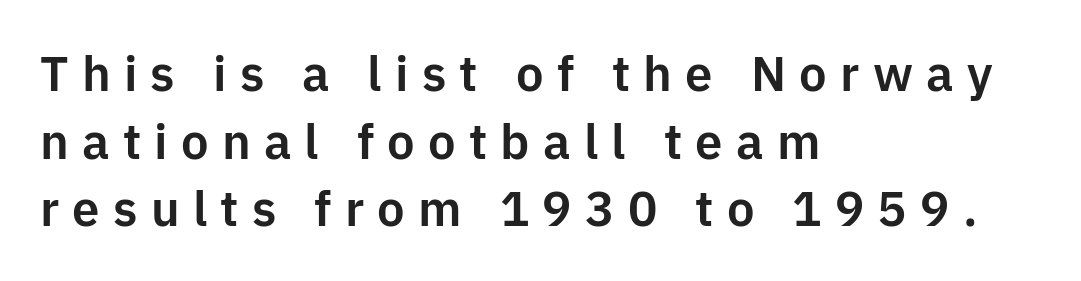
Q: Is the text italic (slanted)? A: No, it is upright.
Q: Is the typeface a serif or a sans-serif typeface? A: Sans-serif.
Q: Is the text underlined? A: No.
Q: How is the paragraph aligned? A: Left-aligned.
Q: Is the spacing between letters normal or unusually wide? A: Unusually wide.
Q: Is the spacing between lines tight, normal or loose? A: Normal.
Q: Width (condensed, normal, or wide)? A: Normal.
Q: Stroke contrast? A: Low.
Q: x-height? A: Medium.
Q: Monospaced? A: No.
